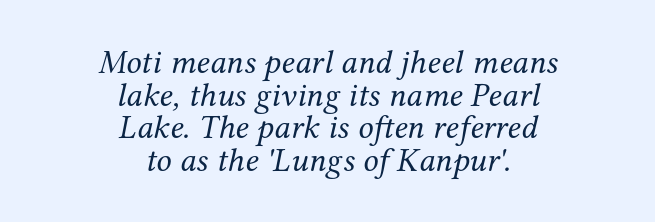
Neither beginnings nor endings align; midpoints do. The rendering shows small feet on the letterforms — a serif design. Notice how descenders almost collide with the ascenders below — that's tight leading. This is not heavy type; no bold has been used. Do the characters align in a grid? No, the font is proportional.
